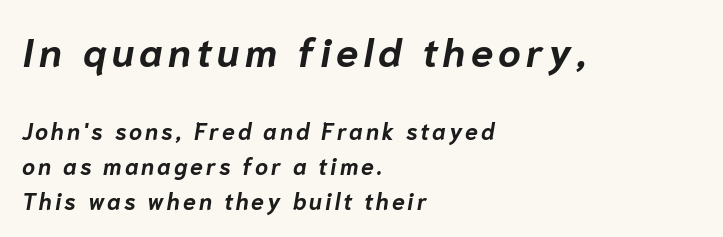
Typesetter's note — upper block bumped up in size, lower block left smaller. The compositor pushed each line to the left boundary. Horizontal bands of white between lines are of average thickness. Italic: yes, the glyphs are oblique.
